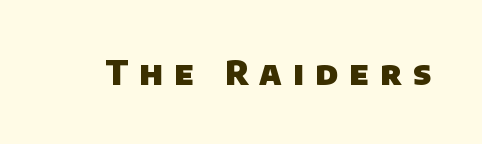
Bare-footed words on every line. The font family rendered here belongs to the sans-serif group. Think of a printed novel: that variable character pitch is what you see here. These lines have a slow, spaced-out rhythm from letter to letter.
